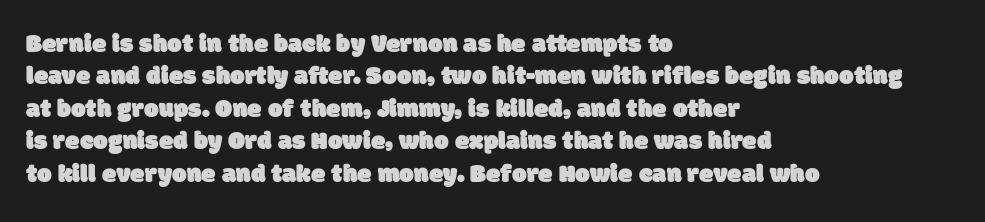
Q: Is the text underlined? A: No.
Q: How is the paragraph aligned? A: Left-aligned.
Q: Is the spacing between letters normal or unusually wide? A: Normal.
Q: Is the spacing between lines tight, normal or loose? A: Normal.
